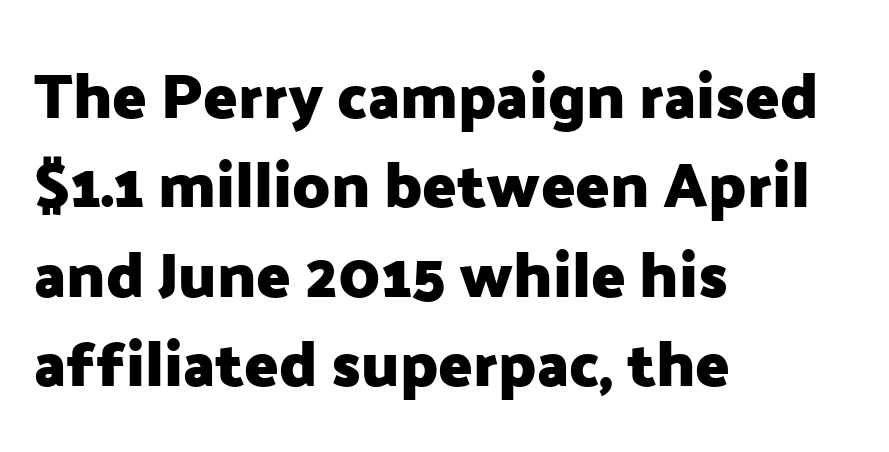
Q: Is the text bold? A: Yes.
Q: Is the text italic (slanted)? A: No, it is upright.
Q: Is the typeface a serif or a sans-serif typeface? A: Sans-serif.
Q: Is the text underlined? A: No.
Q: How is the paragraph aligned? A: Left-aligned.
Q: Is the spacing between letters normal or unusually wide? A: Normal.
Q: Is the spacing between lines tight, normal or loose? A: Normal.
Q: Width (condensed, normal, or wide)? A: Normal.
Q: Stroke contrast? A: Low.
Q: x-height? A: Medium.
Q: Monospaced? A: No.
